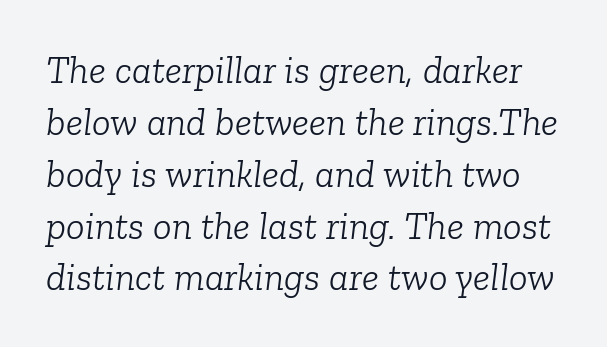
Q: Is the text bold? A: No.
Q: Is the text italic (slanted)? A: Yes, it leans right by about 6 degrees.
Q: Is the typeface a serif or a sans-serif typeface? A: Serif.
Q: Is the text underlined? A: No.
Q: Is the spacing between letters normal or unusually wide? A: Normal.
Q: Is the spacing between lines tight, normal or loose? A: Normal.
Q: Width (condensed, normal, or wide)? A: Normal.
Q: Stroke contrast? A: Low.
Q: x-height? A: Medium.
Q: Monospaced? A: No.
